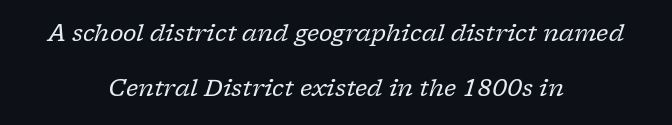
The image shows 23 px text type, italic (leaning right); set centered, loose line spacing (2.39x), normal letter spacing, not underlined.
